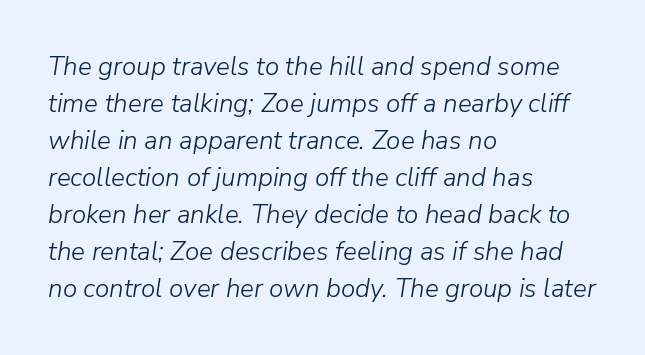
{"italic": "yes", "lean": "right", "slant_degrees": 9, "bold": "no", "underline": "no", "align": "left", "line_spacing": "normal", "line_spacing_ratio": 1.42, "letter_spacing": "normal", "letter_spacing_em": 0.0, "glyph_px": 26}
